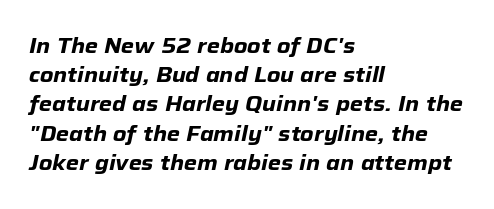
Vertical spacing — default. A student would call this left alignment; a typographer would say flush left, rag right. Letter spacing: default. Characters are canted at an angle relative to the baseline's perpendicular.
